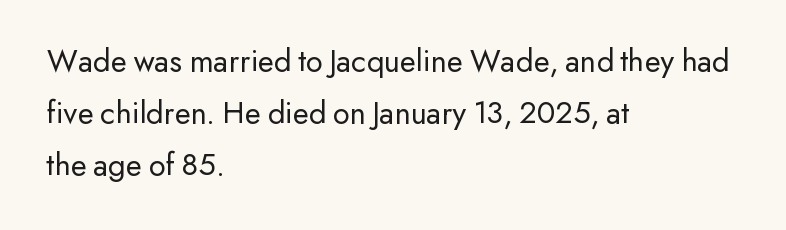
Q: Is the text bold? A: No.
Q: Is the text italic (slanted)? A: No, it is upright.
Q: Is the typeface a serif or a sans-serif typeface? A: Sans-serif.
Q: Is the text underlined? A: No.
Q: How is the paragraph aligned? A: Left-aligned.
Q: Is the spacing between letters normal or unusually wide? A: Normal.
Q: Is the spacing between lines tight, normal or loose? A: Normal.
Q: Width (condensed, normal, or wide)? A: Normal.
Q: Stroke contrast? A: Low.
Q: x-height? A: Small.
Q: Monospaced? A: No.
